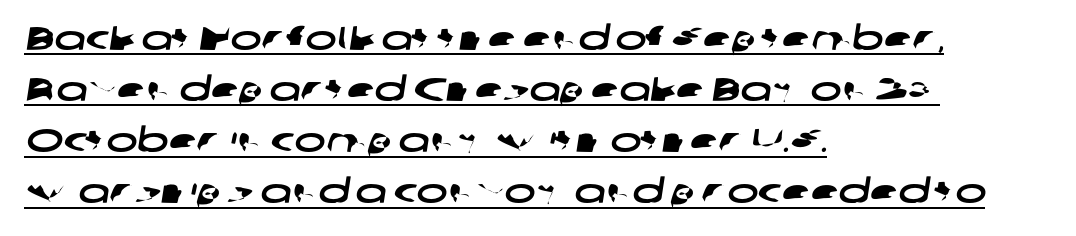
{"serif": "no", "width": "wide", "stroke_contrast": "low", "x_height": "medium", "monospaced": "no", "underline": "yes", "align": "left", "line_spacing": "normal", "line_spacing_ratio": 1.55, "letter_spacing": "normal", "letter_spacing_em": 0.0, "glyph_px": 33}
